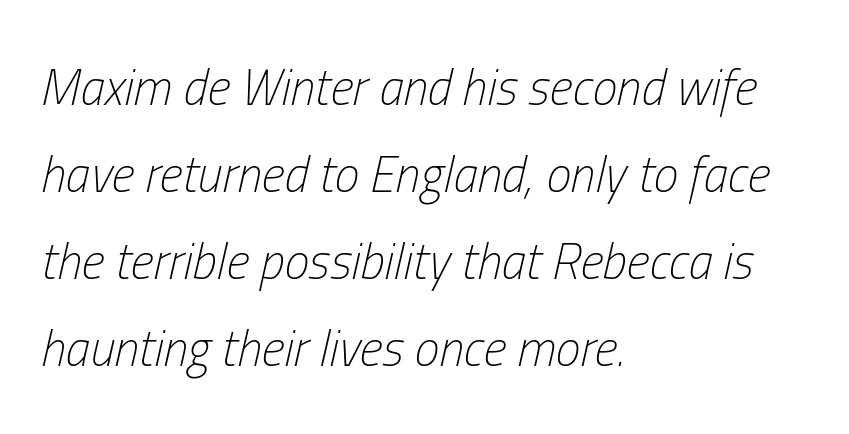
The image shows 50 px light, condensed type, italic (leaning right); set left-aligned, line spacing 1.74x, normal letter spacing, not underlined; low stroke contrast and a medium x-height.
